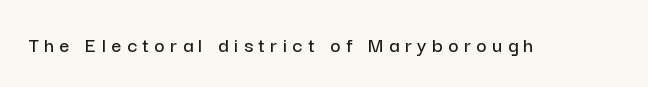
Q: Is the text italic (slanted)? A: No, it is upright.
Q: Is the text underlined? A: No.
Q: Is the spacing between letters normal or unusually wide? A: Unusually wide.
